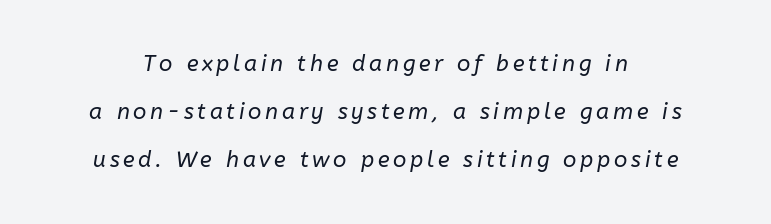
{"italic": "yes", "lean": "right", "slant_degrees": 10, "bold": "no", "underline": "no", "line_spacing": "loose", "line_spacing_ratio": 2.19, "glyph_px": 22}
